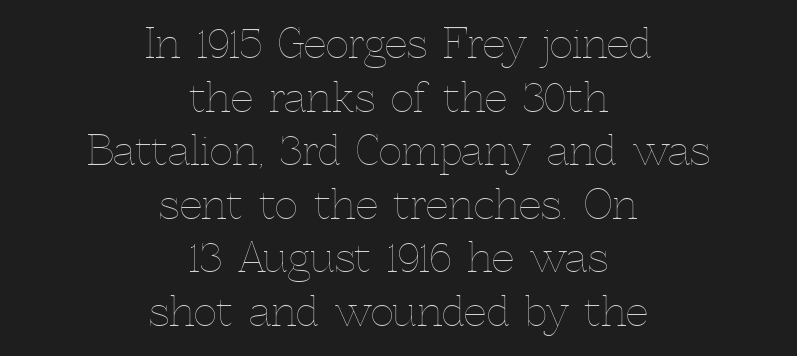
The image shows 40 px thin type, upright; set centered, normal line spacing (1.34x), normal letter spacing, not underlined; a medium x-height.
